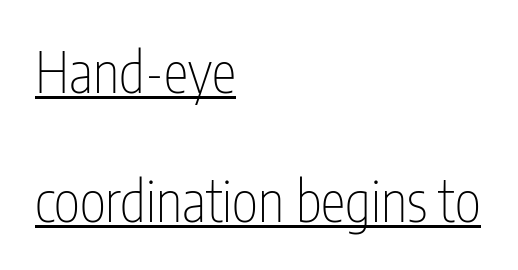
The image shows 56 px thin, condensed sans-serif type, upright; set left-aligned, loose line spacing (2.3x), normal letter spacing, underlined; low stroke contrast and a medium x-height.
